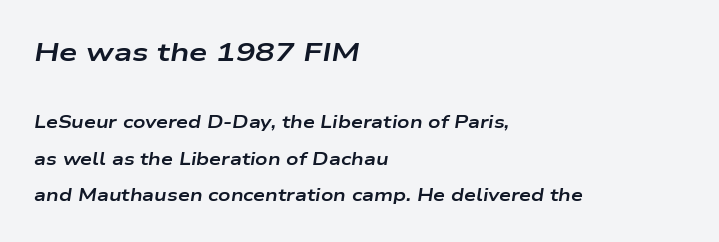
{"italic": "yes", "lean": "right", "slant_degrees": 9, "bold": "yes", "underline": "no", "align": "left", "line_spacing": "loose", "line_spacing_ratio": 2.14, "letter_spacing": "normal", "letter_spacing_em": 0.0, "larger_block": "first", "size_ratio": 1.53, "glyph_px": 26}
